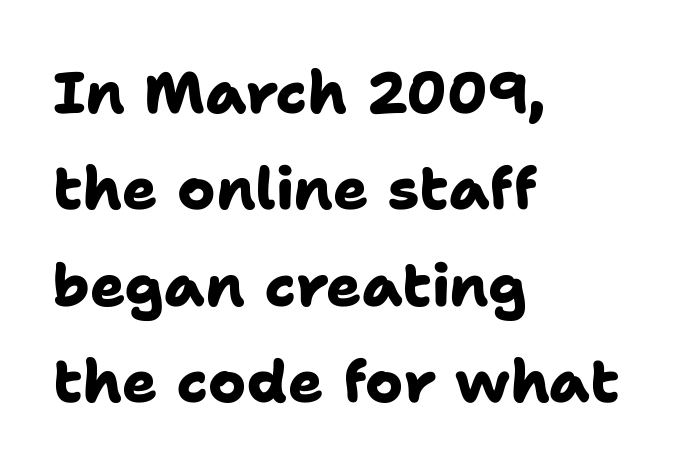
Q: Is the text bold? A: Yes.
Q: Is the typeface a serif or a sans-serif typeface? A: Sans-serif.
Q: Is the text underlined? A: No.
Q: How is the paragraph aligned? A: Left-aligned.
Q: Is the spacing between letters normal or unusually wide? A: Normal.
Q: Is the spacing between lines tight, normal or loose? A: Normal.
Q: Width (condensed, normal, or wide)? A: Normal.
Q: Stroke contrast? A: Low.
Q: x-height? A: Medium.
Q: Monospaced? A: No.
